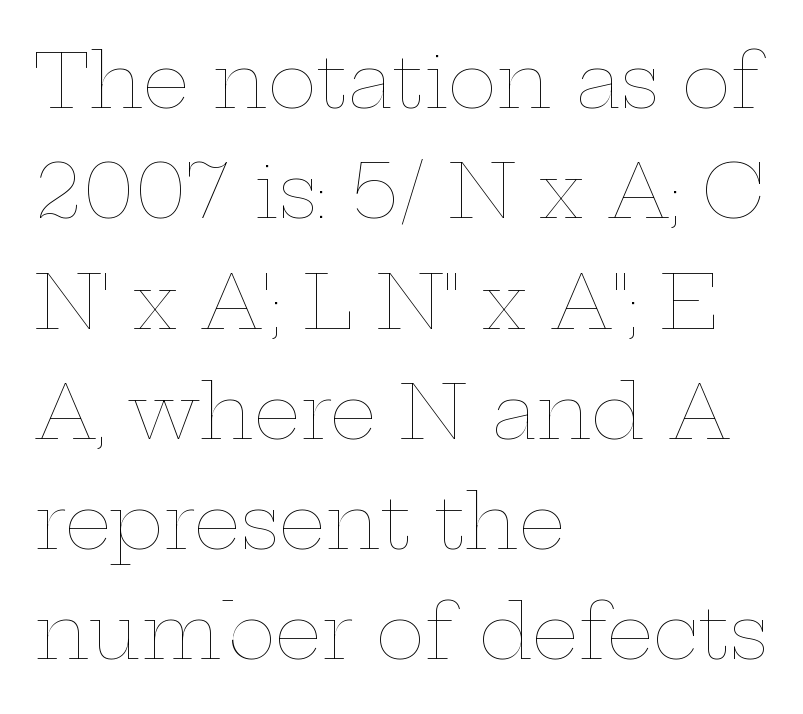
The rendering keeps characters at their native spacing. Only glyphs here, with clear space below each row. The block of text has a typical density, with ordinary space between rows. The paragraph shown leans on its left margin.
